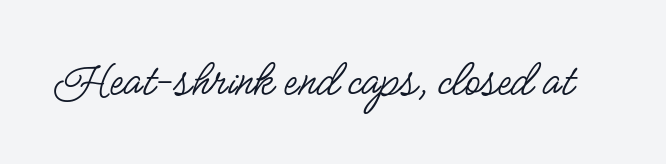
The image shows 51 px regular-weight, condensed sans-serif type; set normal letter spacing, not underlined; low stroke contrast and a small x-height.
